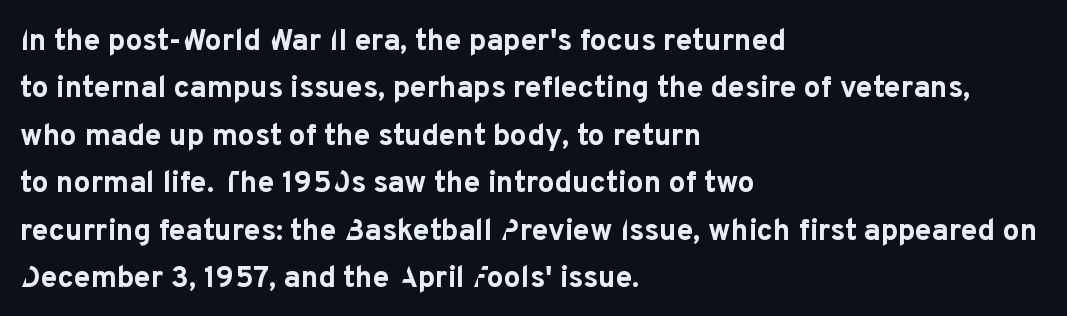
The image shows 30 px bold sans-serif type, upright; set left-aligned, normal line spacing (1.58x), normal letter spacing, not underlined; low stroke contrast and a medium x-height.
